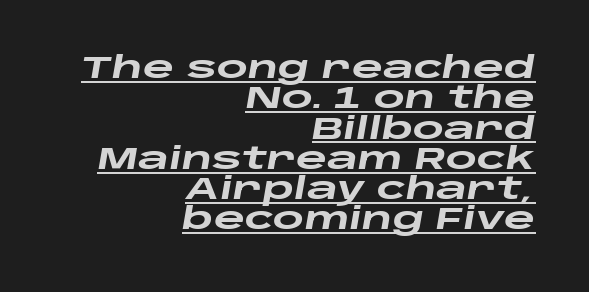
The image shows 30 px heavy, wide type, italic (leaning right); set right-aligned, tight line spacing (1.01x), normal letter spacing, underlined; low stroke contrast and a large x-height.
